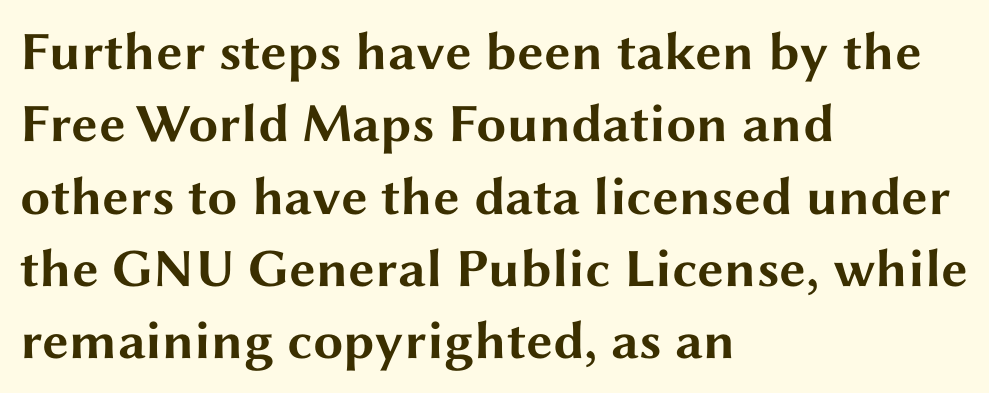
Q: Is the text bold? A: Yes.
Q: Is the text italic (slanted)? A: No, it is upright.
Q: Is the typeface a serif or a sans-serif typeface? A: Sans-serif.
Q: Is the text underlined? A: No.
Q: How is the paragraph aligned? A: Left-aligned.
Q: Is the spacing between letters normal or unusually wide? A: Normal.
Q: Is the spacing between lines tight, normal or loose? A: Normal.
Q: Width (condensed, normal, or wide)? A: Wide.
Q: Stroke contrast? A: Medium.
Q: x-height? A: Medium.
Q: Monospaced? A: No.
